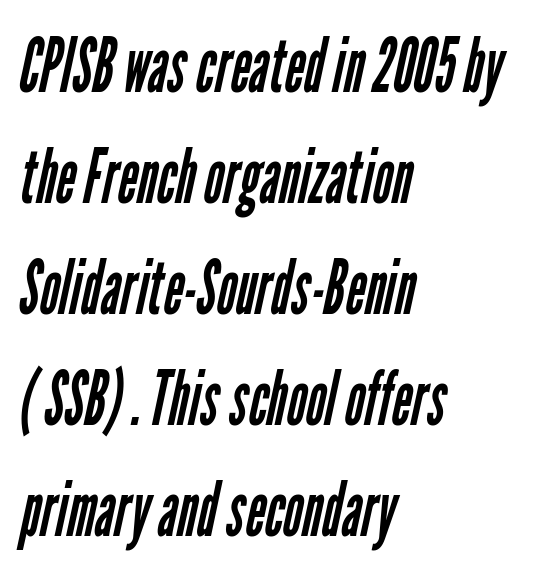
{"serif": "no", "bold": "no", "weight": "regular", "width": "condensed", "stroke_contrast": "low", "x_height": "medium", "monospaced": "no", "underline": "no", "align": "left", "line_spacing": "normal", "line_spacing_ratio": 1.46, "letter_spacing": "normal", "letter_spacing_em": 0.0, "glyph_px": 76}
